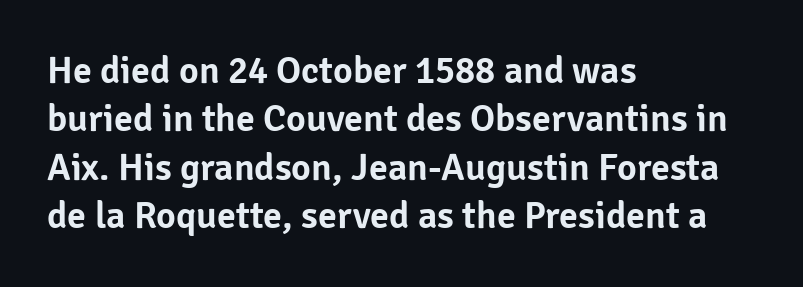
Interline gaps are of average width in this sample. A student would call this left alignment; a typographer would say flush left, rag right. Plain, unruled lines of type. You can tell from the bare stems that sans-serif type was used. Students, note that the glyphs here touch the page at normal intervals. These lines are rendered in a variable-pitch font.
